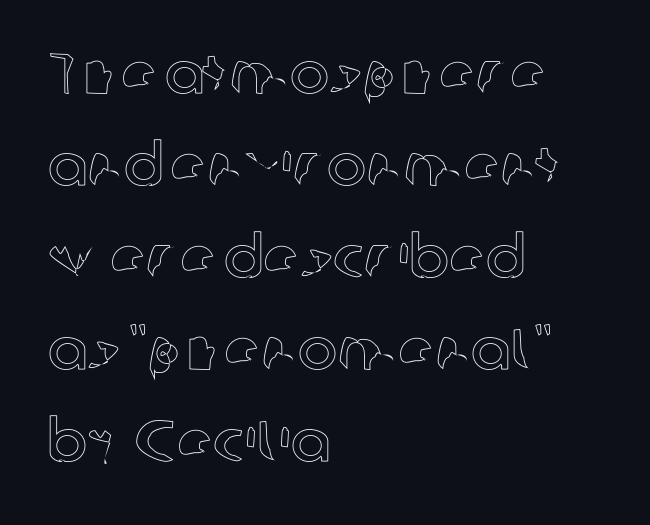
Q: Is the text italic (slanted)? A: No, it is upright.
Q: Is the text underlined? A: No.
Q: How is the paragraph aligned? A: Left-aligned.
Q: Is the spacing between letters normal or unusually wide? A: Normal.
Q: Is the spacing between lines tight, normal or loose? A: Normal.
Q: Width (condensed, normal, or wide)? A: Normal.
Q: x-height? A: Medium.
Q: Monospaced? A: No.
